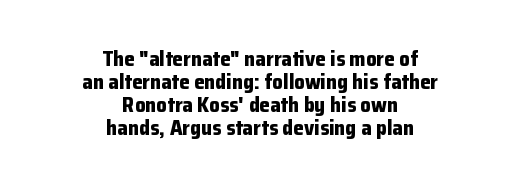
If you folded the block vertically in half, each line would mirror itself in length. Descenders are the only things crossing below the line. Does extra space separate the letters? No, they use regular spacing. Is there any slant? The stems are plumb.
